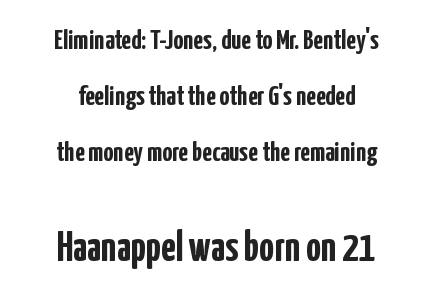
The image shows 42 px semibold, condensed sans-serif type, upright; set centered, loose line spacing (2.0x), normal letter spacing, not underlined; the second (bottom) block is 1.5x larger; low stroke contrast and a medium x-height.
